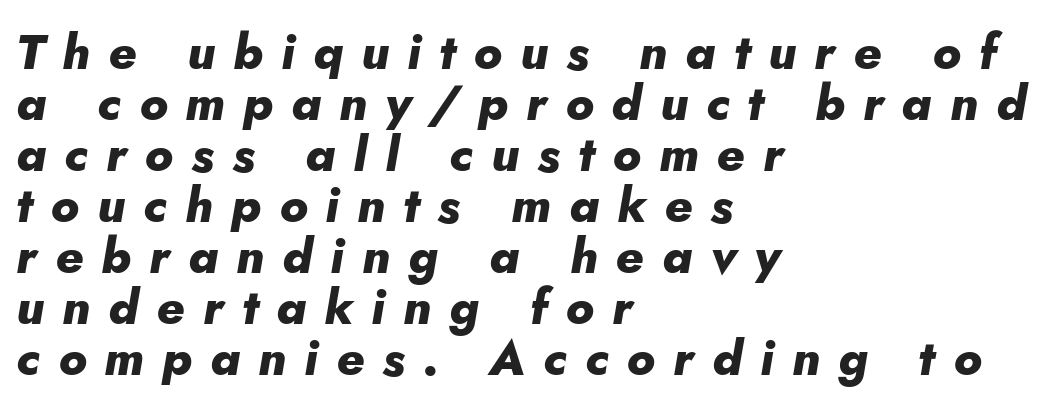
The image shows 49 px heavy type, italic (leaning right); set left-aligned, tight line spacing (1.04x), unusually wide letter spacing (+0.37 em), not underlined; low stroke contrast and a small x-height.
